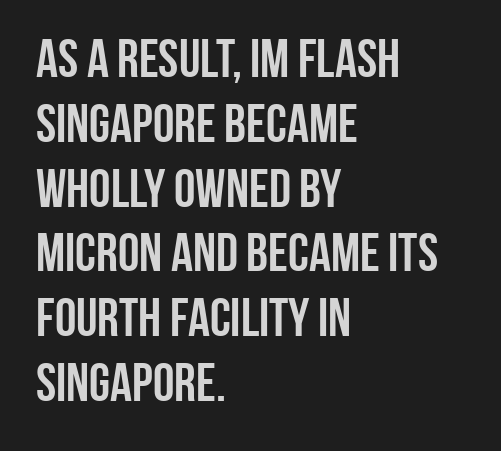
{"serif": "no", "italic": "no", "bold": "yes", "weight": "semibold", "width": "condensed", "stroke_contrast": "low", "x_height": "large", "monospaced": "no", "underline": "no", "align": "left", "line_spacing_ratio": 1.2, "letter_spacing": "normal", "letter_spacing_em": 0.0, "glyph_px": 54}
